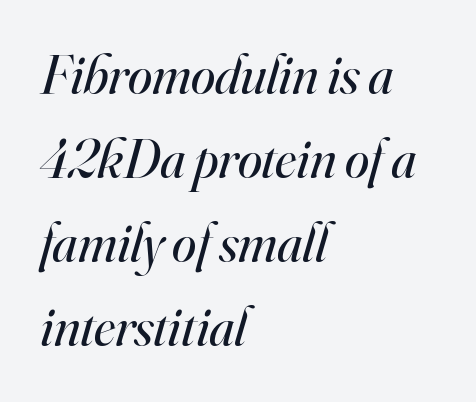
{"serif": "yes", "italic": "yes", "lean": "right", "slant_degrees": 16, "bold": "no", "weight": "regular", "width": "normal", "stroke_contrast": "high", "x_height": "small", "monospaced": "no", "underline": "no", "align": "left", "line_spacing": "normal", "line_spacing_ratio": 1.53, "letter_spacing": "normal", "letter_spacing_em": 0.0, "glyph_px": 55}
